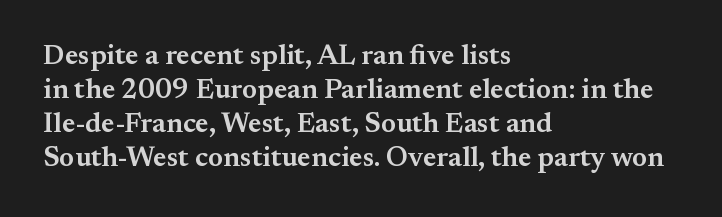
{"serif": "yes", "italic": "no", "bold": "semi", "weight": "semibold", "width": "normal", "stroke_contrast": "medium", "x_height": "small", "monospaced": "no", "underline": "no", "align": "left", "line_spacing_ratio": 1.21, "letter_spacing": "normal", "letter_spacing_em": 0.0, "glyph_px": 28}
